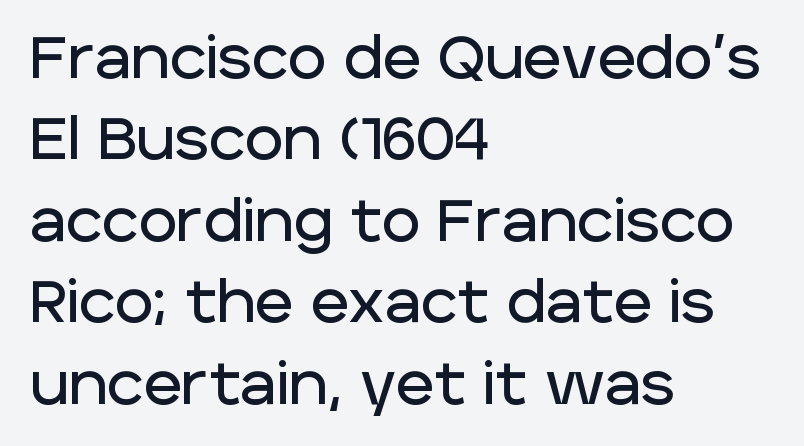
Q: Is the text italic (slanted)? A: No, it is upright.
Q: Is the typeface a serif or a sans-serif typeface? A: Sans-serif.
Q: Is the text underlined? A: No.
Q: How is the paragraph aligned? A: Left-aligned.
Q: Is the spacing between letters normal or unusually wide? A: Normal.
Q: Is the spacing between lines tight, normal or loose? A: Normal.
Q: Width (condensed, normal, or wide)? A: Normal.
Q: Stroke contrast? A: Low.
Q: x-height? A: Large.
Q: Monospaced? A: No.
